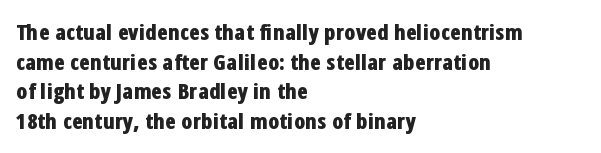
{"italic": "no", "bold": "yes", "underline": "no", "align": "left", "line_spacing": "normal", "line_spacing_ratio": 1.35, "letter_spacing": "normal", "letter_spacing_em": 0.0, "glyph_px": 22}
